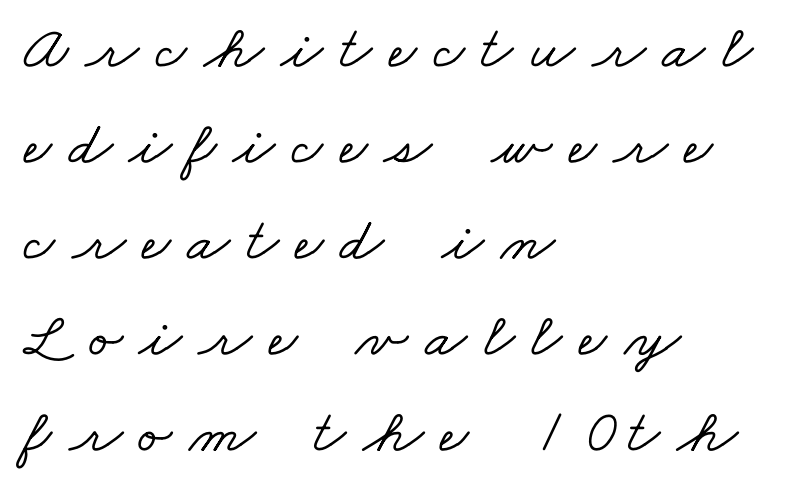
Q: Is the typeface a serif or a sans-serif typeface? A: Serif.
Q: Is the text underlined? A: No.
Q: How is the paragraph aligned? A: Left-aligned.
Q: Is the spacing between letters normal or unusually wide? A: Unusually wide.
Q: Is the spacing between lines tight, normal or loose? A: Normal.
Q: Width (condensed, normal, or wide)? A: Wide.
Q: Stroke contrast? A: Low.
Q: x-height? A: Small.
Q: Monospaced? A: No.
